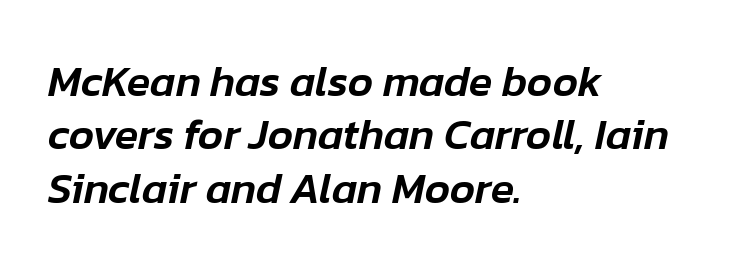
Looks like regular typesetting: each glyph gets only the width it needs. Bare-footed words on every line. Would a proofreader flag this as italicized? Yes. The text block is weighted toward the left margin, trailing off unevenly rightward. The gaps between neighbouring characters are ordinary and unremarkable.
